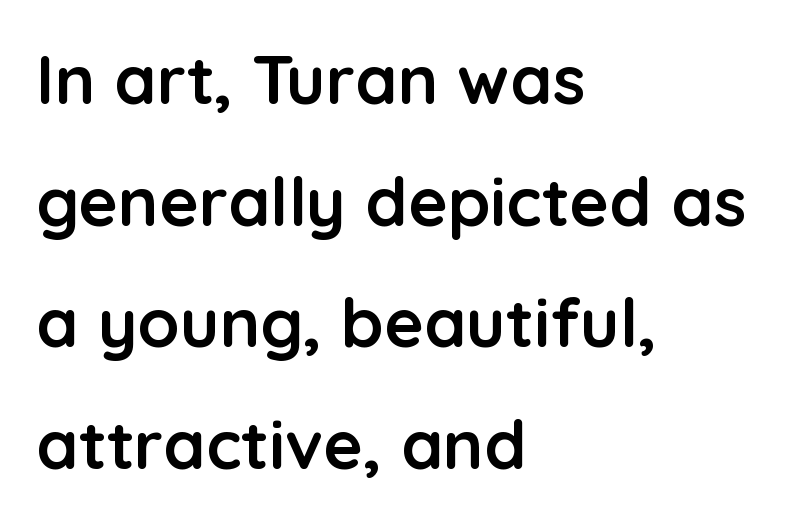
Is the letter spacing exaggerated? No — it looks like the ordinary default. Every row of glyphs begins at an identical x-position on the left. You could not count columns in this text — the font is proportionally spaced. Decoration check: the copy has no underline.
